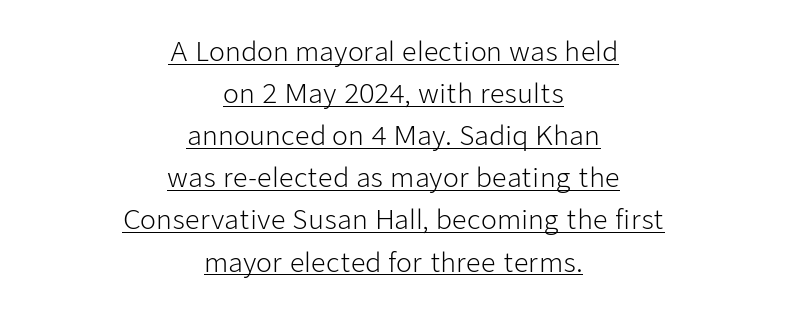
Weight: regular or lighter. Horizontal alignment here is central, giving a formal, balanced look. The line-height multiplier appears to be the usual default. You can see a thin bar hugging the bottom of the glyphs. Notice how the stems are strictly vertical — no italics here.
